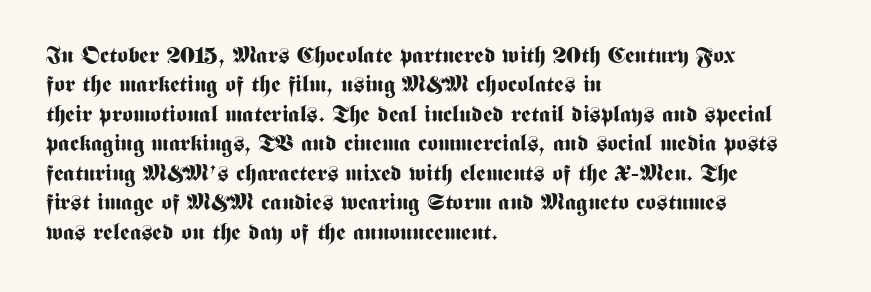
{"italic": "no", "bold": "yes", "underline": "no", "align": "left", "line_spacing": "normal", "line_spacing_ratio": 1.28, "letter_spacing": "normal", "letter_spacing_em": 0.0, "glyph_px": 23}
